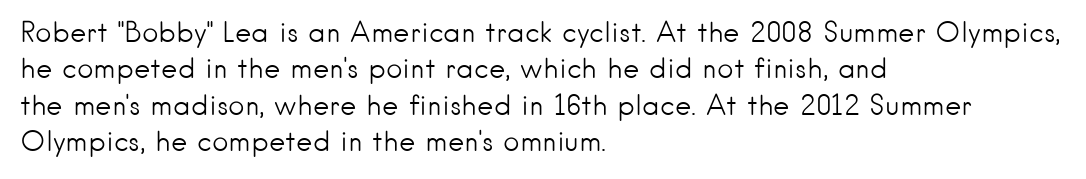
To sum up the face: it is a sans, with no serifs. Where is the straight margin? On the left. Stroke thickness stays within the range of a standard reading face or lighter. The vertical gap from one line to the next is medium.
